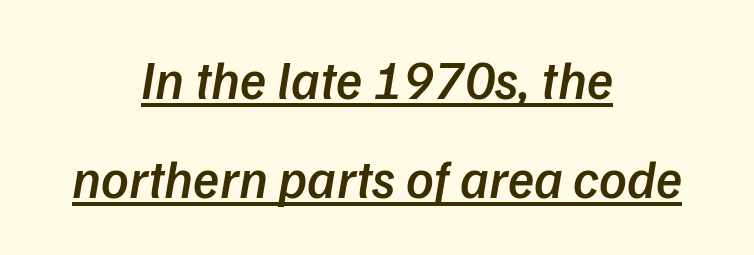
Q: Is the text bold? A: Semi-bold.
Q: Is the typeface a serif or a sans-serif typeface? A: Sans-serif.
Q: Is the text underlined? A: Yes.
Q: How is the paragraph aligned? A: Centered.
Q: Is the spacing between letters normal or unusually wide? A: Normal.
Q: Width (condensed, normal, or wide)? A: Normal.
Q: Stroke contrast? A: Low.
Q: x-height? A: Medium.
Q: Monospaced? A: No.
